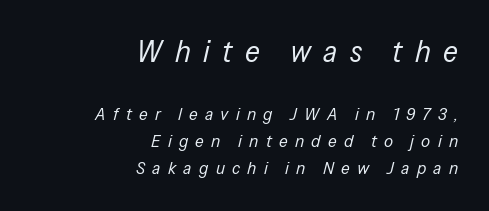
The letterforms stand isolated, each surrounded by extra space. Is the block centered? No — it sits flush against the right margin. Each letter keeps its own natural width here, so spacing adapts to shape. Letters have the restrained weight of plain body copy at most. The composition opens big and finishes small.
